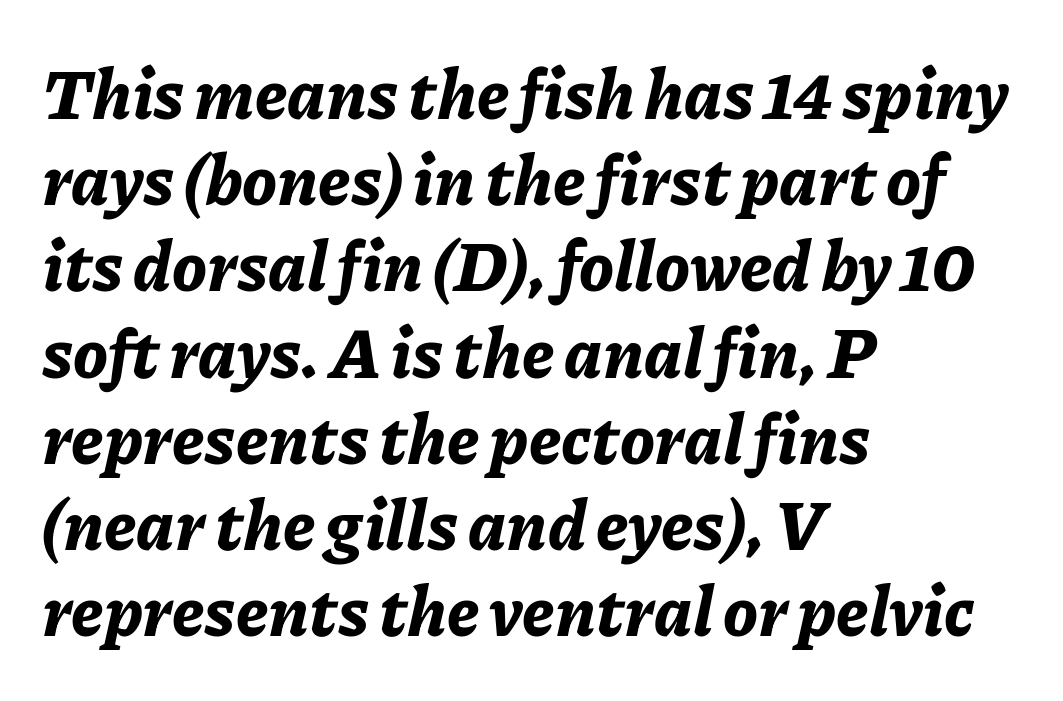
{"italic": "yes", "lean": "right", "slant_degrees": 11, "bold": "yes", "weight": "bold", "width": "normal", "stroke_contrast": "low", "x_height": "medium", "monospaced": "no", "underline": "no", "align": "left", "line_spacing": "normal", "line_spacing_ratio": 1.25, "letter_spacing": "normal", "letter_spacing_em": 0.0, "glyph_px": 69}
